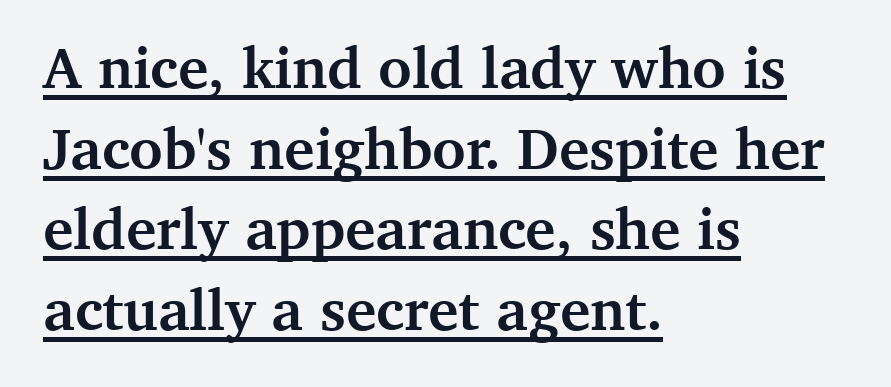
{"serif": "yes", "italic": "no", "bold": "yes", "weight": "semibold", "width": "normal", "stroke_contrast": "medium", "x_height": "medium", "monospaced": "no", "underline": "yes", "align": "left", "line_spacing": "normal", "line_spacing_ratio": 1.39, "letter_spacing": "normal", "letter_spacing_em": 0.0, "glyph_px": 58}
